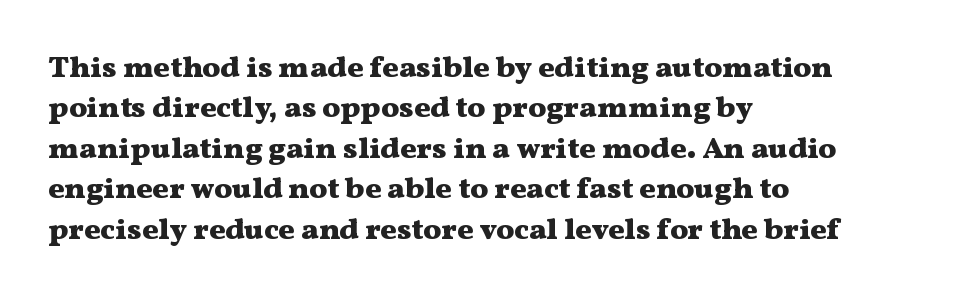
{"serif": "yes", "italic": "no", "bold": "yes", "weight": "heavy", "width": "wide", "stroke_contrast": "medium", "x_height": "medium", "monospaced": "no", "underline": "no", "align": "left", "line_spacing": "normal", "line_spacing_ratio": 1.35, "letter_spacing": "normal", "letter_spacing_em": 0.0, "glyph_px": 30}
